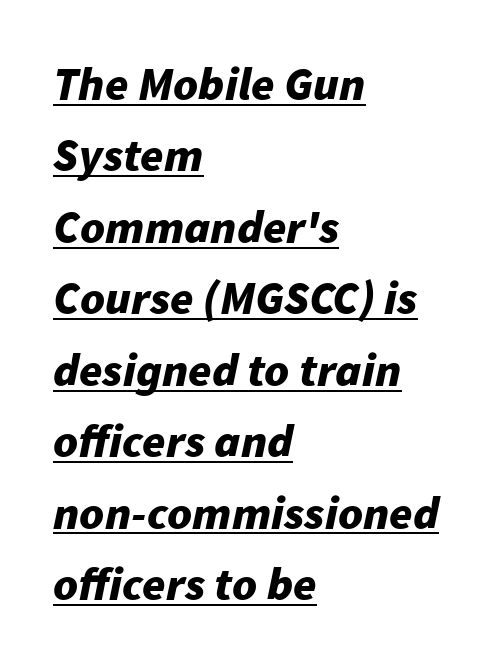
{"italic": "yes", "lean": "right", "slant_degrees": 11, "bold": "yes", "weight": "bold", "width": "normal", "stroke_contrast": "low", "x_height": "medium", "monospaced": "no", "underline": "yes", "align": "left", "line_spacing": "normal", "line_spacing_ratio": 1.52, "letter_spacing": "normal", "letter_spacing_em": 0.0, "glyph_px": 47}
